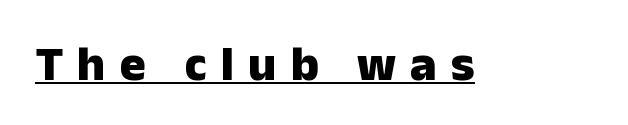
The image shows 49 px heavy sans-serif type, upright; set unusually wide letter spacing (+0.29 em), underlined; low stroke contrast and a medium x-height.
